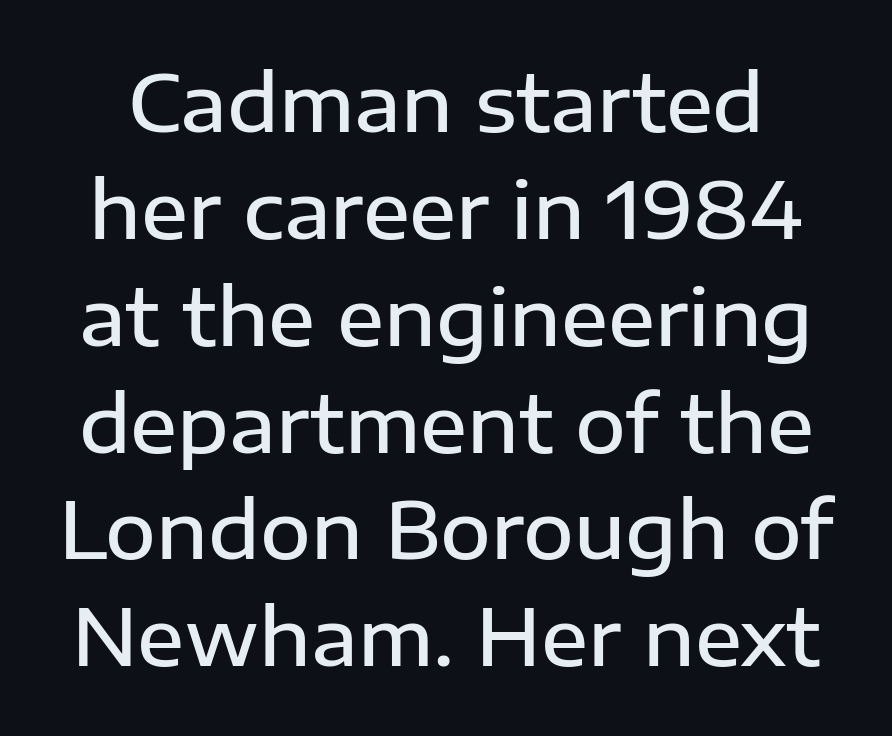
{"serif": "no", "italic": "no", "bold": "semi", "weight": "semibold", "width": "normal", "stroke_contrast": "low", "x_height": "medium", "monospaced": "no", "underline": "no", "line_spacing": "normal", "line_spacing_ratio": 1.37, "letter_spacing": "normal", "letter_spacing_em": 0.0, "glyph_px": 78}
